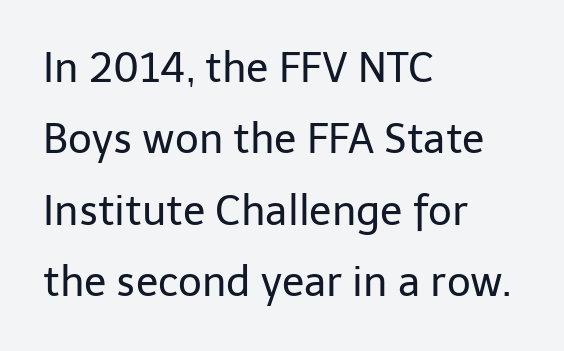
{"serif": "no", "italic": "no", "bold": "no", "weight": "regular", "width": "normal", "stroke_contrast": "low", "x_height": "medium", "monospaced": "no", "underline": "no", "align": "left", "line_spacing_ratio": 1.74, "letter_spacing": "normal", "letter_spacing_em": 0.0, "glyph_px": 41}
